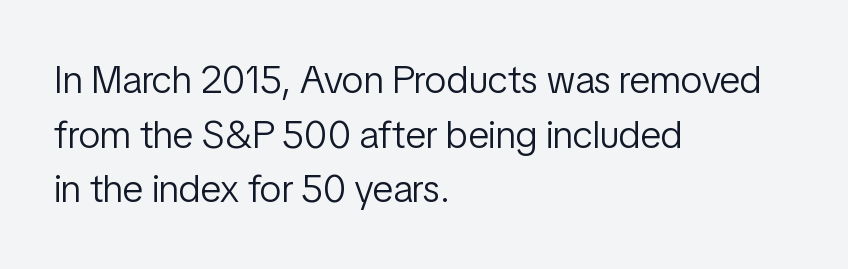
The rows are spaced the way most documents space them. A typesetter would call this zero additional tracking. Beneath every word, the page is bare. Layout note: lines flush left. No feet cap the strokes, marking this as sans-serif type.
